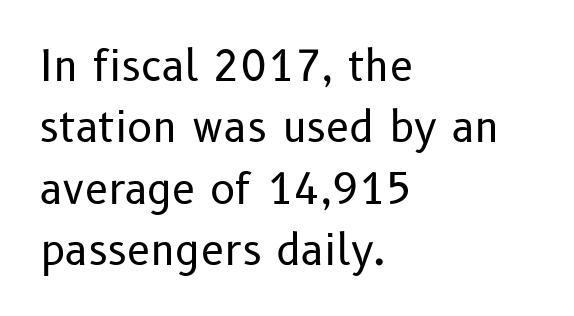
Q: Is the text bold? A: No.
Q: Is the text italic (slanted)? A: No, it is upright.
Q: Is the typeface a serif or a sans-serif typeface? A: Sans-serif.
Q: Is the text underlined? A: No.
Q: How is the paragraph aligned? A: Left-aligned.
Q: Is the spacing between letters normal or unusually wide? A: Normal.
Q: Is the spacing between lines tight, normal or loose? A: Normal.
Q: Width (condensed, normal, or wide)? A: Normal.
Q: Stroke contrast? A: Low.
Q: x-height? A: Medium.
Q: Monospaced? A: No.
